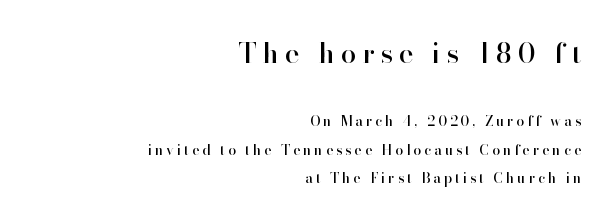
The letters in the upper block stand taller than those in the block below. These lines have a slow, spaced-out rhythm from letter to letter. Leading is clearly above the norm, producing a sparse column. Vertical strokes here are truly vertical. Only glyphs here, with clear space below each row. Typographically, this falls in the serif category.
